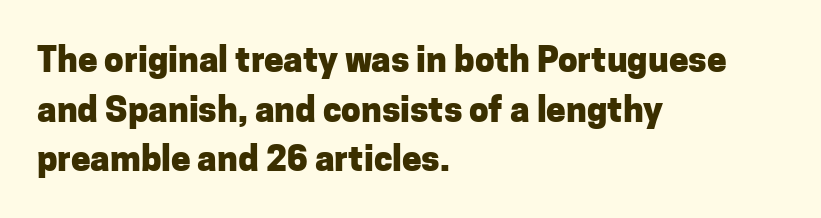
The image shows 35 px heavy sans-serif type, upright; set left-aligned, normal line spacing (1.42x), normal letter spacing, not underlined; low stroke contrast and a medium x-height.
